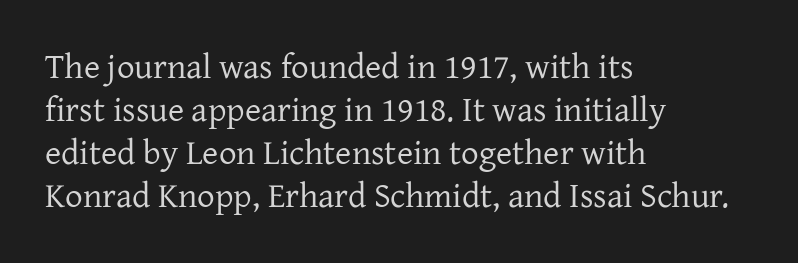
The image shows 35 px regular-weight serif type, upright; set left-aligned, line spacing 1.23x, normal letter spacing, not underlined; low stroke contrast and a medium x-height.
